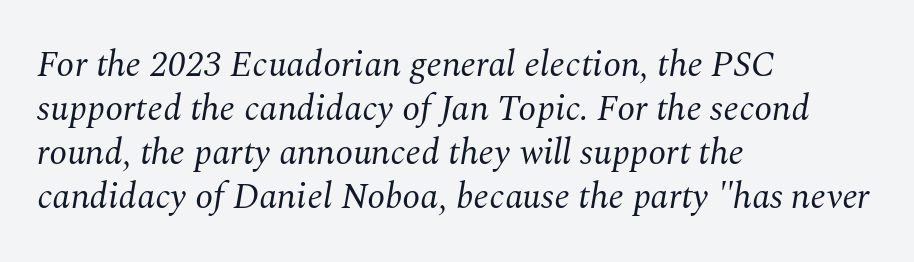
The image shows 36 px regular-weight serif type, italic (leaning right); set left-aligned, line spacing 1.22x, normal letter spacing, not underlined; medium stroke contrast and a medium x-height.
